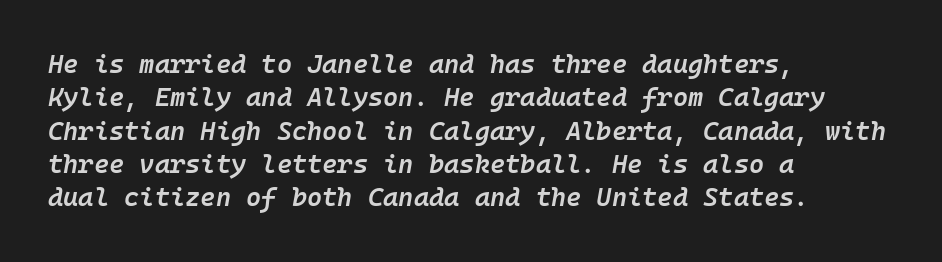
The image shows 26 px text type, italic (leaning right); set left-aligned, normal line spacing (1.28x), normal letter spacing, not underlined.
